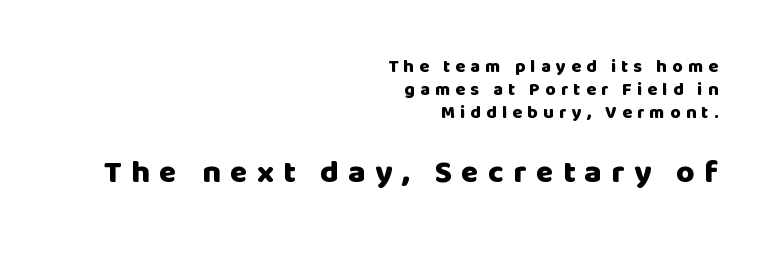
No italicization has been applied; the sample stays upright. Do the characters align in a grid? No, the font is proportional. This sample is right-justified, so line beginnings fall wherever the words allow. Scale increases going downward across the two blocks.
